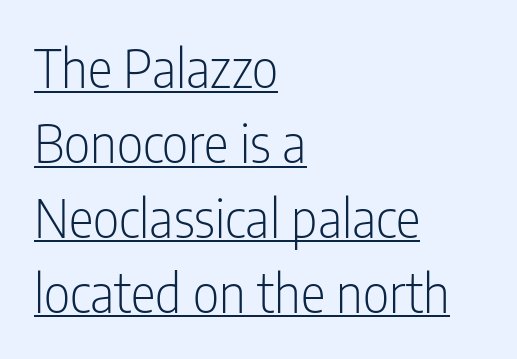
{"serif": "no", "italic": "no", "bold": "no", "weight": "light", "width": "condensed", "stroke_contrast": "low", "x_height": "medium", "monospaced": "no", "underline": "yes", "align": "left", "line_spacing": "normal", "line_spacing_ratio": 1.44, "letter_spacing": "normal", "letter_spacing_em": 0.0, "glyph_px": 52}
